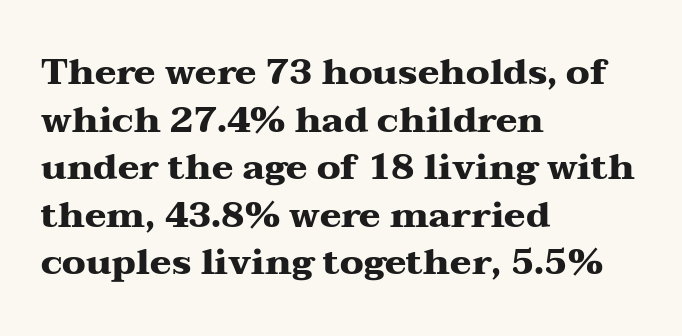
{"serif": "yes", "italic": "no", "bold": "yes", "weight": "heavy", "width": "wide", "stroke_contrast": "medium", "x_height": "medium", "monospaced": "no", "underline": "no", "align": "left", "line_spacing": "normal", "line_spacing_ratio": 1.32, "letter_spacing": "normal", "letter_spacing_em": 0.0, "glyph_px": 36}
